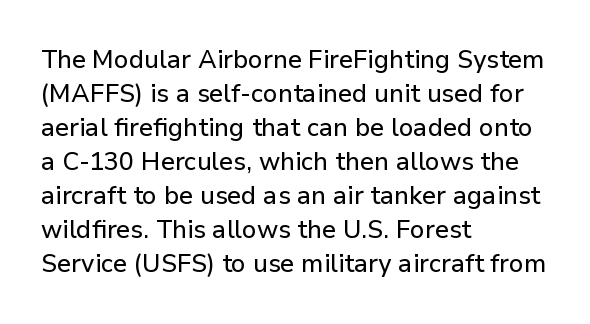
Q: Is the text italic (slanted)? A: No, it is upright.
Q: Is the text underlined? A: No.
Q: How is the paragraph aligned? A: Left-aligned.
Q: Is the spacing between letters normal or unusually wide? A: Normal.
Q: Is the spacing between lines tight, normal or loose? A: Normal.
